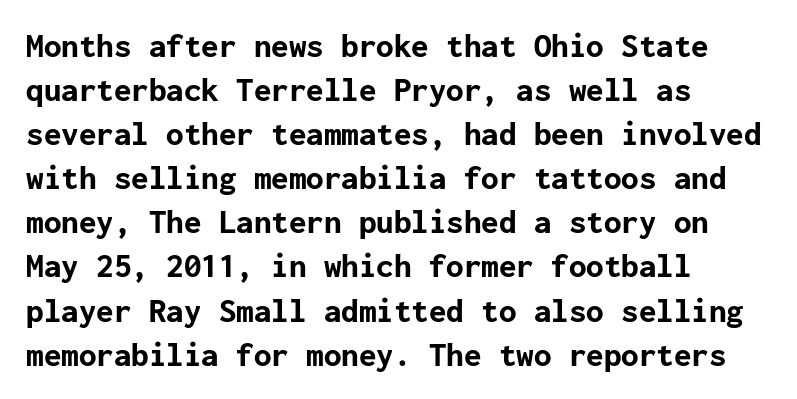
The image shows 35 px bold sans-serif type, upright; set left-aligned, normal line spacing (1.26x), normal letter spacing, not underlined; low stroke contrast and a medium x-height.
